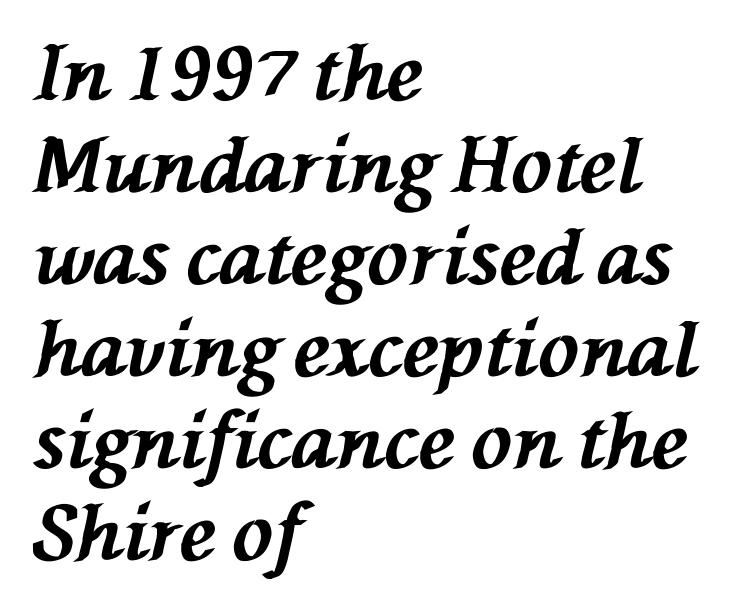
Q: Is the text bold? A: Yes.
Q: Is the text italic (slanted)? A: Yes, it leans left by about 76 degrees.
Q: Is the text underlined? A: No.
Q: How is the paragraph aligned? A: Left-aligned.
Q: Is the spacing between letters normal or unusually wide? A: Normal.
Q: Width (condensed, normal, or wide)? A: Normal.
Q: Stroke contrast? A: Medium.
Q: x-height? A: Medium.
Q: Monospaced? A: No.
